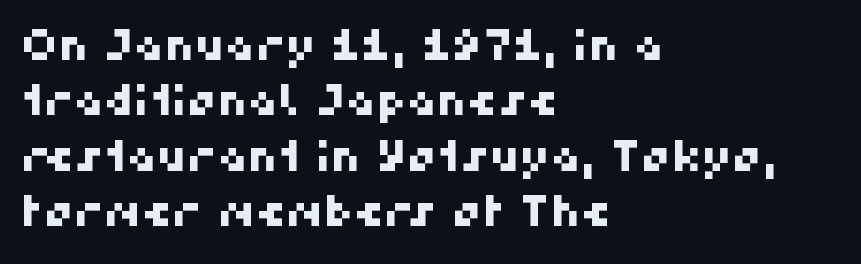
Q: Is the typeface a serif or a sans-serif typeface? A: Sans-serif.
Q: Is the text underlined? A: No.
Q: How is the paragraph aligned? A: Left-aligned.
Q: Is the spacing between letters normal or unusually wide? A: Normal.
Q: Is the spacing between lines tight, normal or loose? A: Normal.
Q: Width (condensed, normal, or wide)? A: Normal.
Q: Stroke contrast? A: High.
Q: x-height? A: Medium.
Q: Monospaced? A: No.
